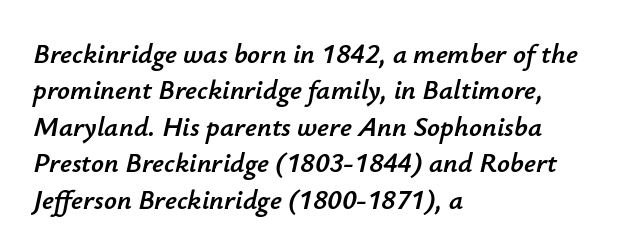
The image shows 28 px text type, italic (leaning right); set left-aligned, normal line spacing (1.3x), normal letter spacing, not underlined; low stroke contrast and a small x-height.
